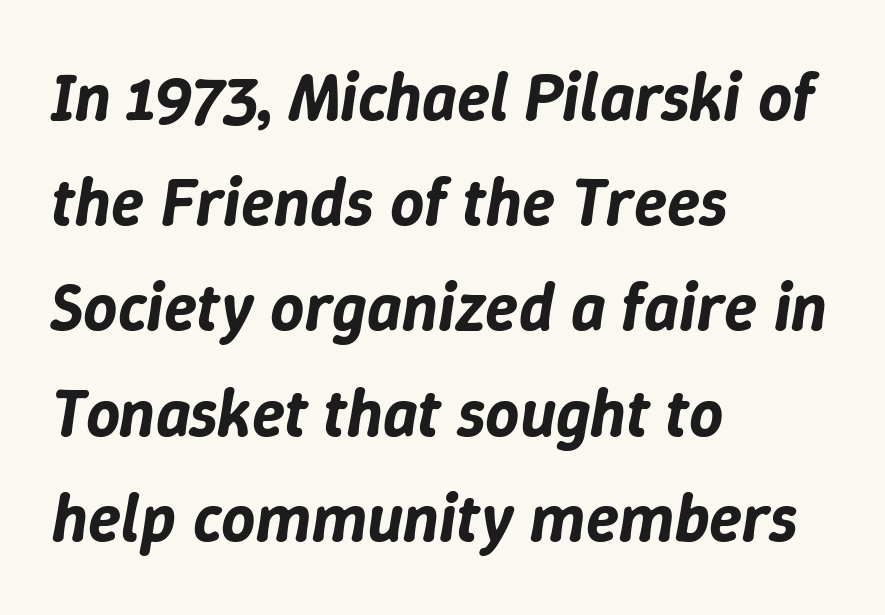
The face used here is proportionally spaced, like ordinary book or web type. A student would call this left alignment; a typographer would say flush left, rag right. Tracking value appears to be zero — textbook default spacing. Slanted lettering throughout. The line-height multiplier appears to be the usual default.
